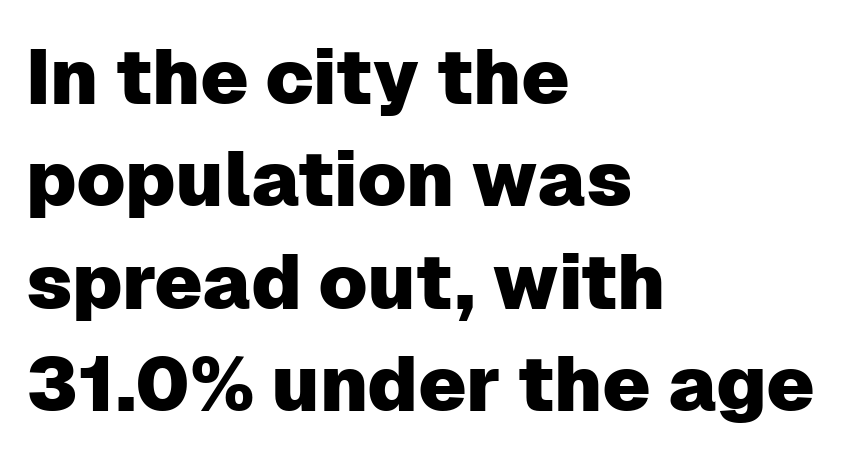
{"serif": "no", "italic": "no", "width": "normal", "stroke_contrast": "low", "x_height": "medium", "monospaced": "no", "underline": "no", "align": "left", "line_spacing": "normal", "line_spacing_ratio": 1.33, "letter_spacing": "normal", "letter_spacing_em": 0.0, "glyph_px": 77}
